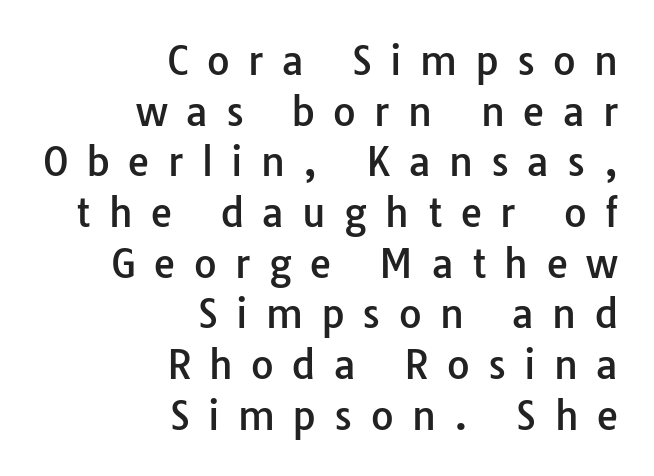
The face used here is proportionally spaced, like ordinary book or web type. The paragraph has a hard right edge and a soft left edge. Display-style spreading of the glyphs; the letterfit is very open. These lines sit exactly where default settings would place them.
